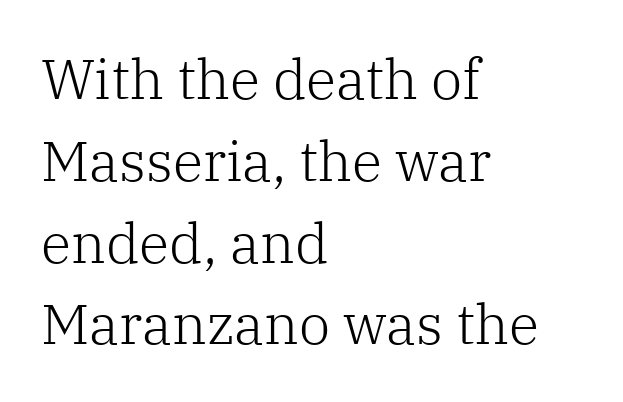
Q: Is the text bold? A: No.
Q: Is the text italic (slanted)? A: No, it is upright.
Q: Is the typeface a serif or a sans-serif typeface? A: Serif.
Q: Is the text underlined? A: No.
Q: How is the paragraph aligned? A: Left-aligned.
Q: Is the spacing between letters normal or unusually wide? A: Normal.
Q: Is the spacing between lines tight, normal or loose? A: Normal.
Q: Width (condensed, normal, or wide)? A: Normal.
Q: Stroke contrast? A: Low.
Q: x-height? A: Medium.
Q: Monospaced? A: No.
